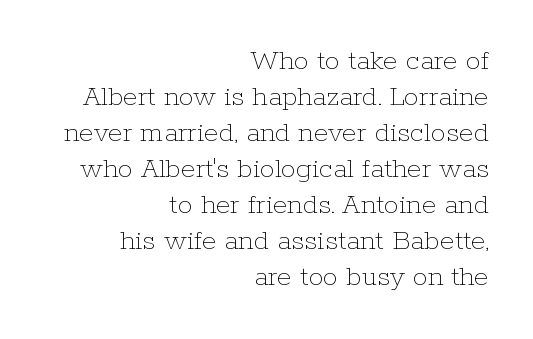
The image shows 30 px thin type, upright; set right-aligned, line spacing 1.2x, normal letter spacing, not underlined; low stroke contrast and a medium x-height.
